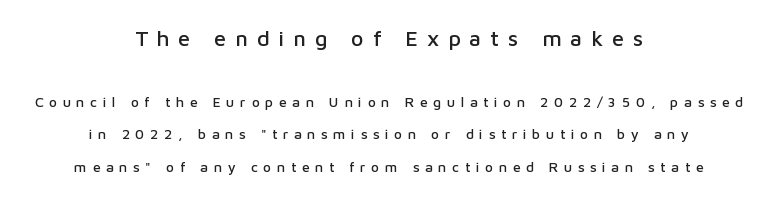
This sample trades compactness for vertical openness between lines. Does the bottom block carry the larger type? No, the top block does. The rag falls on both sides of this text block equally. Anything drawn beneath the words? Only blank space. A typesetter would call this heavily tracked-out type. When letters stand straight like this, we call the style roman or upright.
